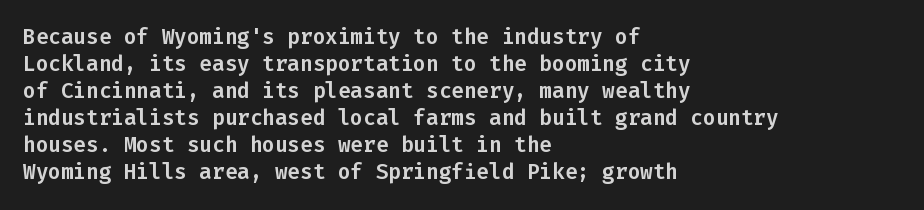
The image shows 21 px text type, upright; set left-aligned, normal line spacing (1.29x), normal letter spacing, not underlined.
